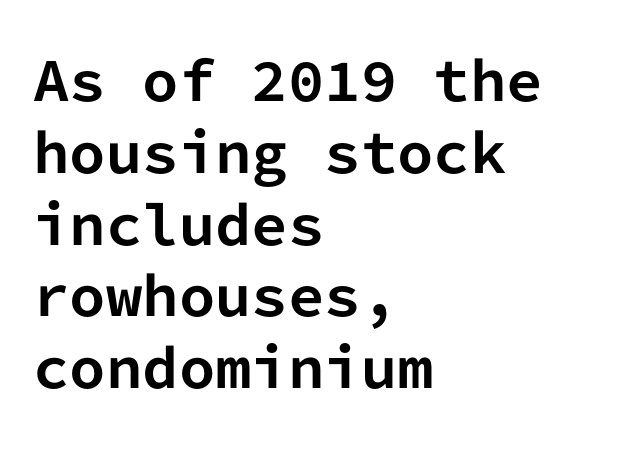
The image shows 52 px bold sans-serif type, upright, monospaced; set left-aligned, normal line spacing (1.38x), normal letter spacing, not underlined; low stroke contrast and a medium x-height.
